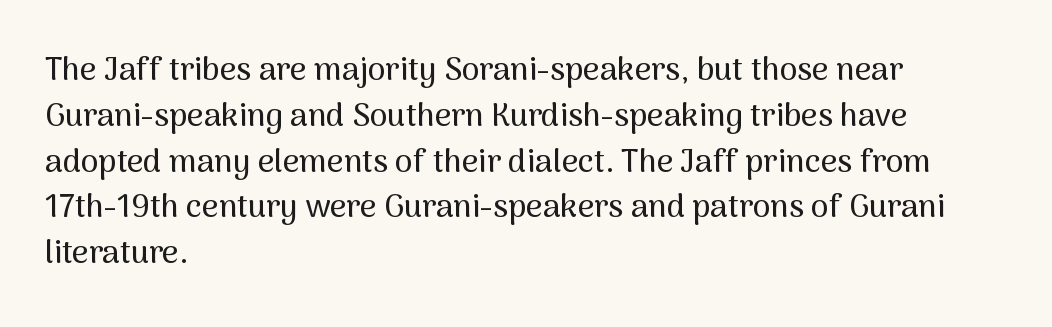
Q: Is the text italic (slanted)? A: No, it is upright.
Q: Is the typeface a serif or a sans-serif typeface? A: Sans-serif.
Q: Is the text underlined? A: No.
Q: How is the paragraph aligned? A: Left-aligned.
Q: Is the spacing between letters normal or unusually wide? A: Normal.
Q: Is the spacing between lines tight, normal or loose? A: Normal.
Q: Width (condensed, normal, or wide)? A: Normal.
Q: Stroke contrast? A: Medium.
Q: x-height? A: Medium.
Q: Monospaced? A: No.
